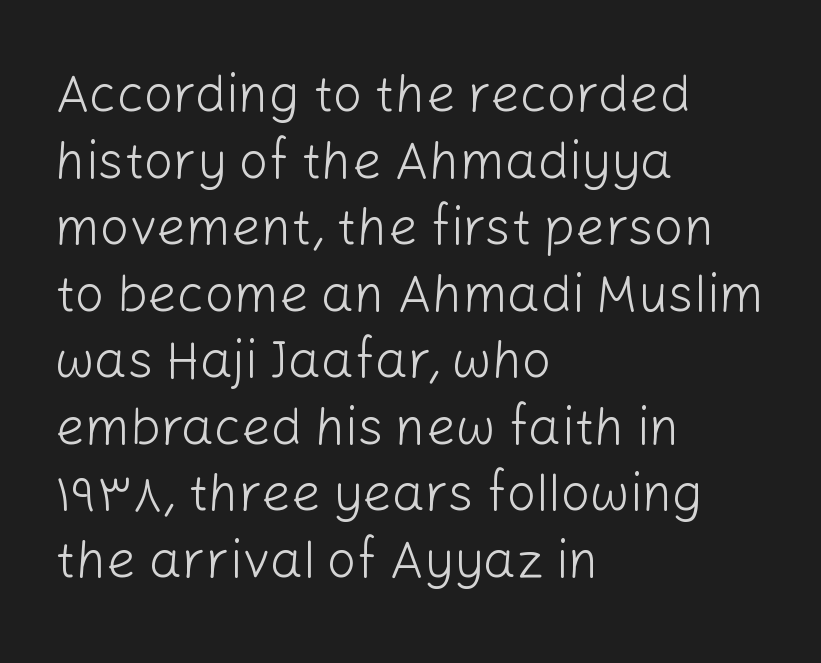
Q: Is the text bold? A: No.
Q: Is the text italic (slanted)? A: No, it is upright.
Q: Is the typeface a serif or a sans-serif typeface? A: Sans-serif.
Q: Is the text underlined? A: No.
Q: How is the paragraph aligned? A: Left-aligned.
Q: Is the spacing between letters normal or unusually wide? A: Normal.
Q: Is the spacing between lines tight, normal or loose? A: Normal.
Q: Width (condensed, normal, or wide)? A: Normal.
Q: Stroke contrast? A: Low.
Q: x-height? A: Medium.
Q: Monospaced? A: No.
